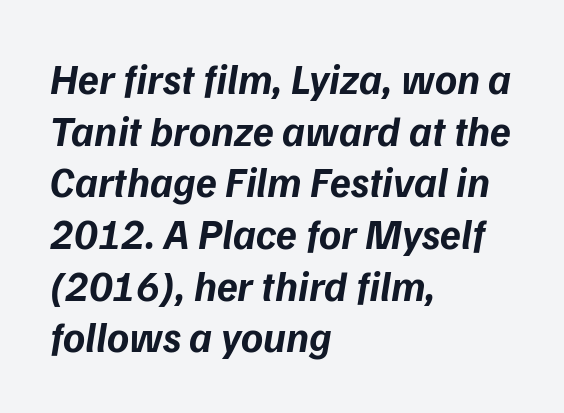
Q: Is the text bold? A: Yes.
Q: Is the text italic (slanted)? A: Yes, it leans right by about 9 degrees.
Q: Is the text underlined? A: No.
Q: How is the paragraph aligned? A: Left-aligned.
Q: Is the spacing between letters normal or unusually wide? A: Normal.
Q: Width (condensed, normal, or wide)? A: Normal.
Q: Stroke contrast? A: Low.
Q: x-height? A: Medium.
Q: Monospaced? A: No.
